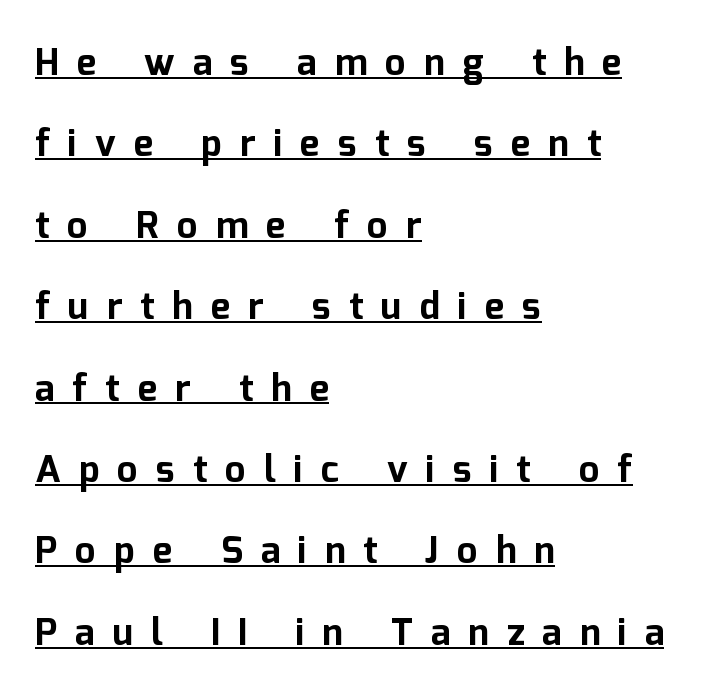
{"serif": "no", "italic": "no", "bold": "yes", "weight": "bold", "width": "normal", "stroke_contrast": "low", "x_height": "medium", "monospaced": "no", "underline": "yes", "align": "left", "line_spacing": "loose", "line_spacing_ratio": 2.2, "letter_spacing": "wide", "letter_spacing_em": 0.49, "glyph_px": 37}
